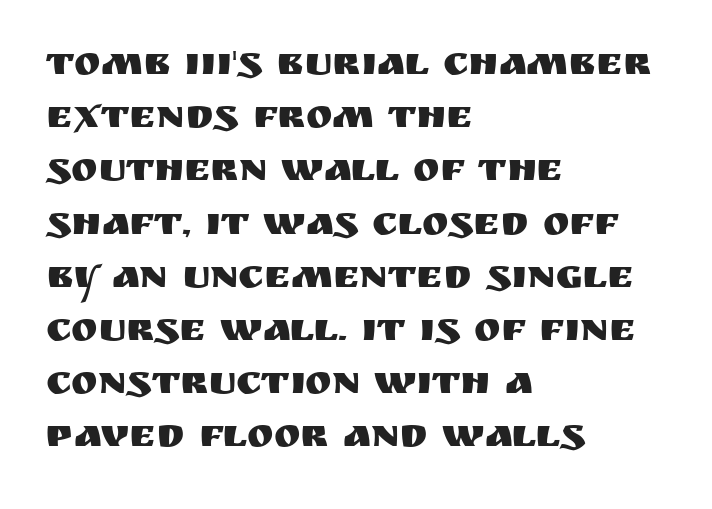
Note the varied advance widths — an 'i' is clearly narrower than an 'm'. Does the leading feel generous? No, just average. Horizontally, the lines are justified to the leading edge only. You can tell from the bare stems that sans-serif type was used.
